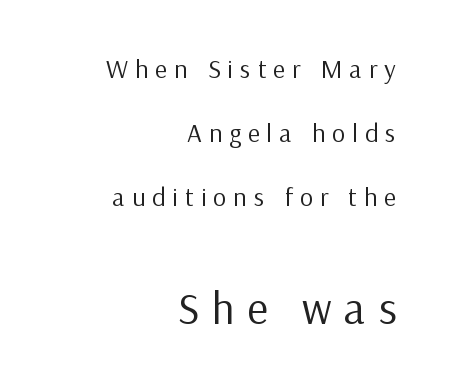
The image shows 45 px regular-weight sans-serif type, upright; set right-aligned, loose line spacing (2.46x), unusually wide letter spacing (+0.27 em), not underlined; the second (bottom) block is 1.73x larger; low stroke contrast and a medium x-height.
